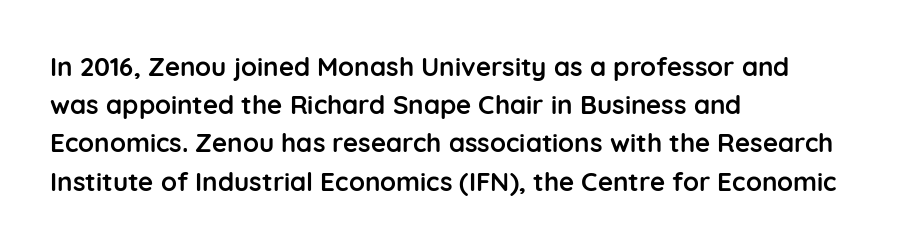
One glance says typical: line gaps are just what's usual. Students, note that the glyphs here touch the page at normal intervals. When letters stand straight like this, we call the style roman or upright. The string is rendered with underlining switched off. Casual observation: everything's shoved over to the left.
